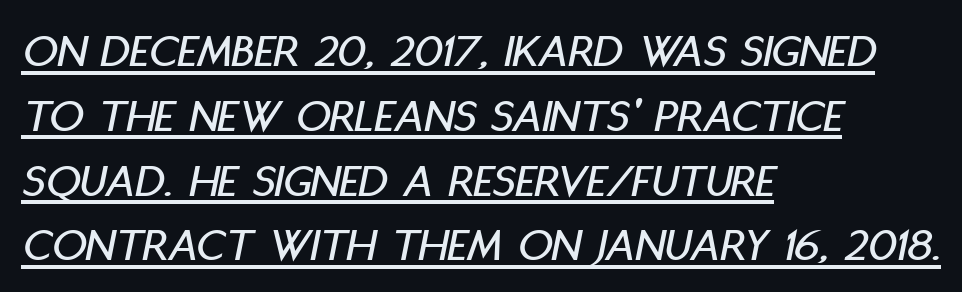
Q: Is the text italic (slanted)? A: Yes, it leans right by about 11 degrees.
Q: Is the text underlined? A: Yes.
Q: How is the paragraph aligned? A: Left-aligned.
Q: Is the spacing between letters normal or unusually wide? A: Normal.
Q: Is the spacing between lines tight, normal or loose? A: Normal.
Q: Width (condensed, normal, or wide)? A: Condensed.
Q: Stroke contrast? A: Low.
Q: x-height? A: Large.
Q: Monospaced? A: No.
